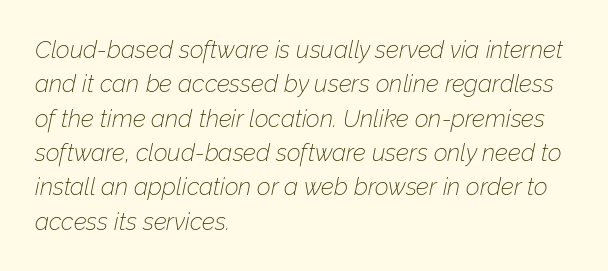
Q: Is the text bold? A: No.
Q: Is the text italic (slanted)? A: Yes, it leans right by about 12 degrees.
Q: Is the text underlined? A: No.
Q: How is the paragraph aligned? A: Left-aligned.
Q: Is the spacing between letters normal or unusually wide? A: Normal.
Q: Is the spacing between lines tight, normal or loose? A: Normal.
